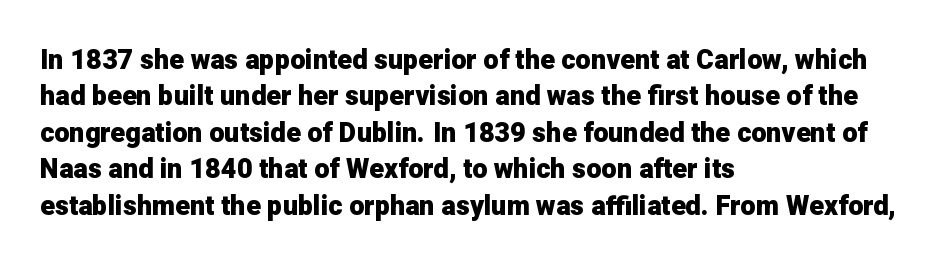
{"italic": "no", "bold": "yes", "underline": "no", "align": "left", "line_spacing": "normal", "line_spacing_ratio": 1.35, "letter_spacing": "normal", "letter_spacing_em": 0.0, "glyph_px": 27}
